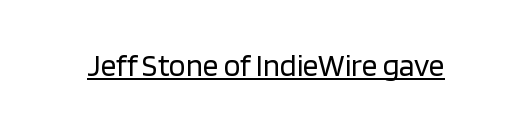
You could call the tracking neutral — neither tight nor loose. The passage shown is typeset with a sans-serif family. The string is rendered with underlining switched on. Posture: vertical.
